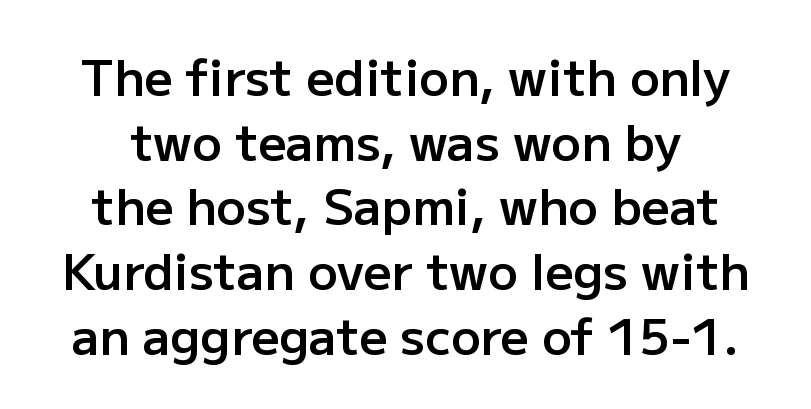
The type family on display is of the sans-serif kind. Posture: straight, roman, zero tilt. The glyphs have the mass of a demibold cut, below bold. Inter-character spacing is left at the font's built-in metrics. The vertical gap from one line to the next is medium.
